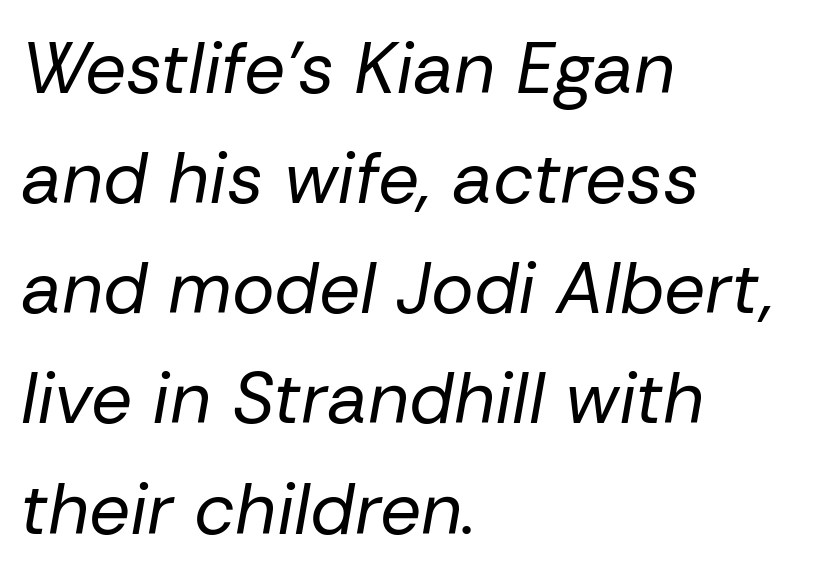
{"italic": "yes", "lean": "right", "slant_degrees": 10, "bold": "no", "weight": "regular", "width": "normal", "stroke_contrast": "low", "x_height": "medium", "monospaced": "no", "underline": "no", "align": "left", "line_spacing": "normal", "line_spacing_ratio": 1.53, "letter_spacing": "normal", "letter_spacing_em": 0.0, "glyph_px": 72}
